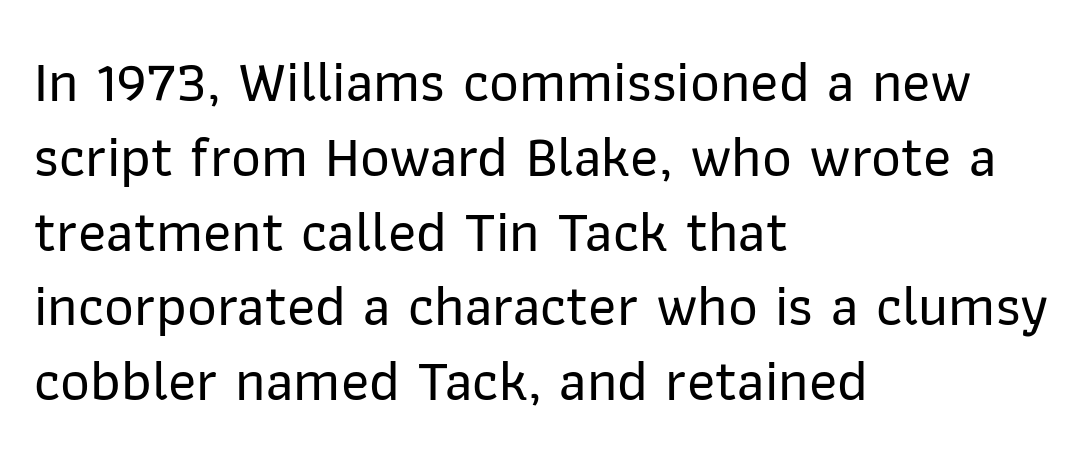
Q: Is the text italic (slanted)? A: No, it is upright.
Q: Is the typeface a serif or a sans-serif typeface? A: Sans-serif.
Q: Is the text underlined? A: No.
Q: How is the paragraph aligned? A: Left-aligned.
Q: Is the spacing between letters normal or unusually wide? A: Normal.
Q: Is the spacing between lines tight, normal or loose? A: Normal.
Q: Width (condensed, normal, or wide)? A: Normal.
Q: Stroke contrast? A: Low.
Q: x-height? A: Medium.
Q: Monospaced? A: No.
